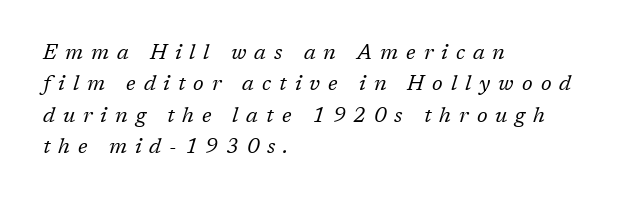
{"italic": "yes", "lean": "right", "slant_degrees": 17, "bold": "no", "underline": "no", "align": "left", "line_spacing": "normal", "line_spacing_ratio": 1.49, "letter_spacing": "wide", "letter_spacing_em": 0.38, "glyph_px": 21}
